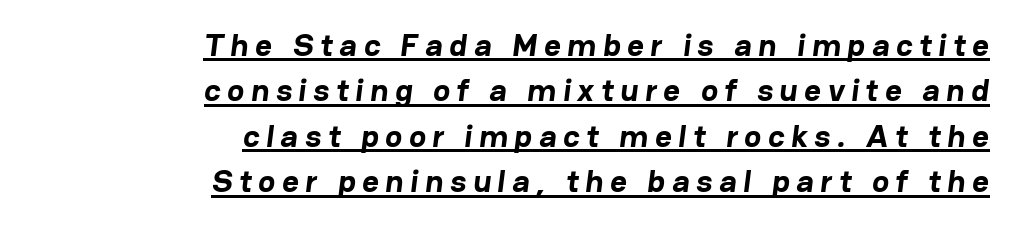
Q: Is the text bold? A: Yes.
Q: Is the typeface a serif or a sans-serif typeface? A: Sans-serif.
Q: Is the text underlined? A: Yes.
Q: How is the paragraph aligned? A: Right-aligned.
Q: Is the spacing between letters normal or unusually wide? A: Unusually wide.
Q: Is the spacing between lines tight, normal or loose? A: Normal.
Q: Width (condensed, normal, or wide)? A: Normal.
Q: Stroke contrast? A: Low.
Q: x-height? A: Medium.
Q: Monospaced? A: No.
